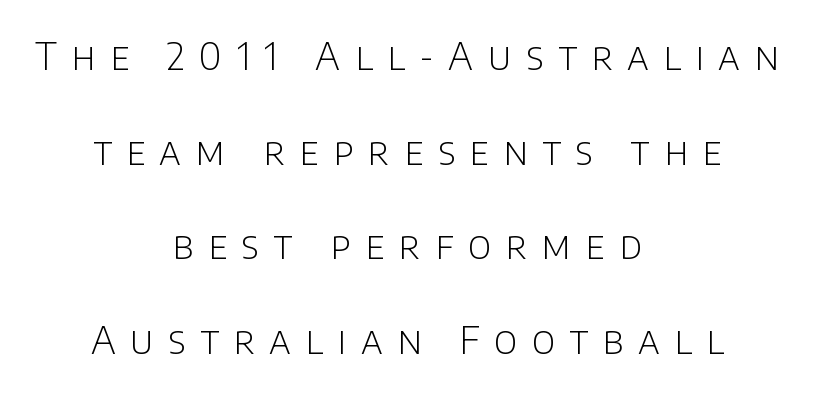
Q: Is the text bold? A: No.
Q: Is the text italic (slanted)? A: No, it is upright.
Q: Is the typeface a serif or a sans-serif typeface? A: Sans-serif.
Q: Is the text underlined? A: No.
Q: How is the paragraph aligned? A: Centered.
Q: Is the spacing between letters normal or unusually wide? A: Unusually wide.
Q: Is the spacing between lines tight, normal or loose? A: Loose.
Q: Width (condensed, normal, or wide)? A: Normal.
Q: Stroke contrast? A: Low.
Q: x-height? A: Large.
Q: Monospaced? A: No.
